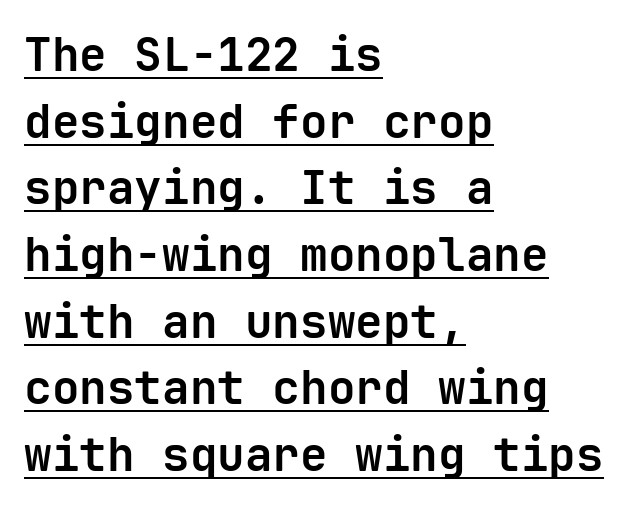
{"serif": "no", "italic": "no", "bold": "yes", "weight": "bold", "width": "normal", "stroke_contrast": "low", "x_height": "medium", "monospaced": "yes", "underline": "yes", "align": "left", "line_spacing": "normal", "line_spacing_ratio": 1.45, "letter_spacing": "normal", "letter_spacing_em": 0.0, "glyph_px": 46}
